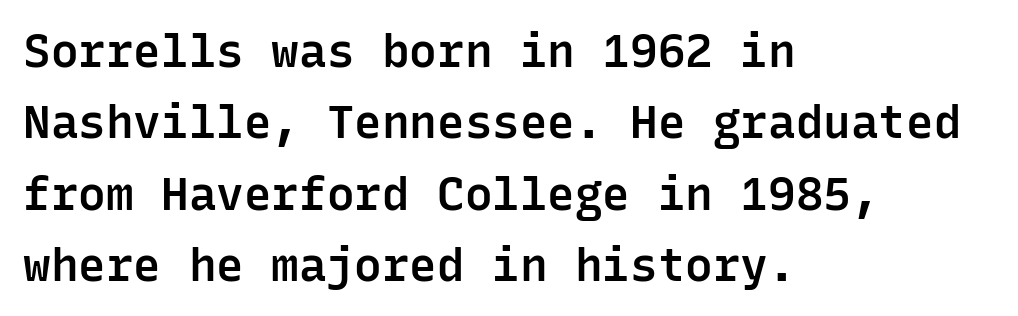
These lines carry some extra weight — a demibold, not a full bold. The gaps between neighbouring characters are ordinary and unremarkable. Look at the bottom of the vertical strokes: they stop flat, with no serifs. A student would call this left alignment; a typographer would say flush left, rag right.
